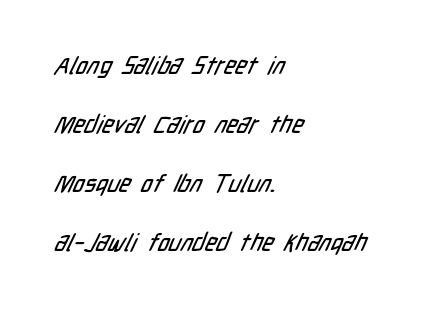
Q: Is the text underlined? A: No.
Q: How is the paragraph aligned? A: Left-aligned.
Q: Is the spacing between letters normal or unusually wide? A: Normal.
Q: Is the spacing between lines tight, normal or loose? A: Loose.
